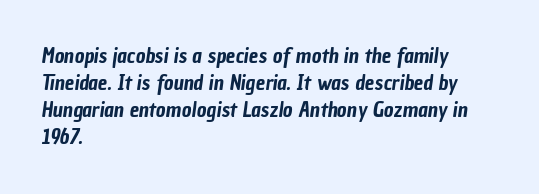
The image shows 21 px text type; set left-aligned, normal line spacing (1.29x), normal letter spacing, not underlined.
